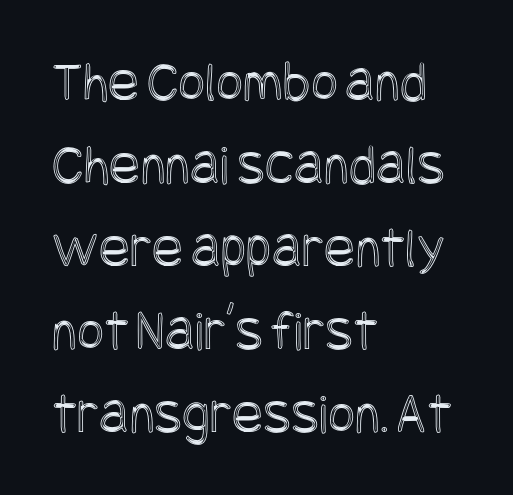
{"italic": "no", "width": "condensed", "x_height": "large", "underline": "no", "align": "left", "line_spacing": "normal", "line_spacing_ratio": 1.43, "letter_spacing": "normal", "letter_spacing_em": 0.0, "glyph_px": 58}
